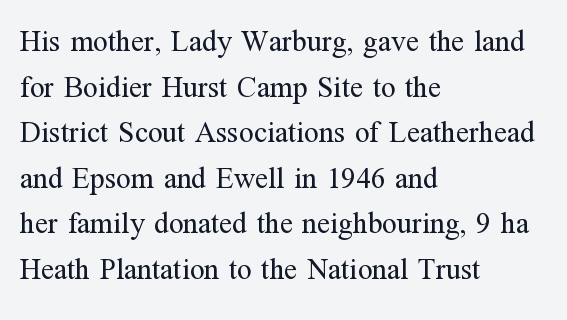
Q: Is the text bold? A: No.
Q: Is the text italic (slanted)? A: No, it is upright.
Q: Is the typeface a serif or a sans-serif typeface? A: Serif.
Q: Is the text underlined? A: No.
Q: How is the paragraph aligned? A: Left-aligned.
Q: Is the spacing between letters normal or unusually wide? A: Normal.
Q: Is the spacing between lines tight, normal or loose? A: Normal.
Q: Width (condensed, normal, or wide)? A: Normal.
Q: Stroke contrast? A: Medium.
Q: x-height? A: Medium.
Q: Monospaced? A: No.
